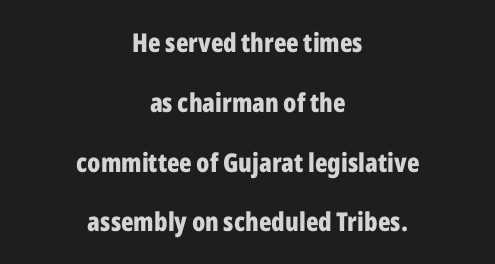
The image shows 26 px bold type, upright; set centered, loose line spacing (2.3x), normal letter spacing, not underlined.
